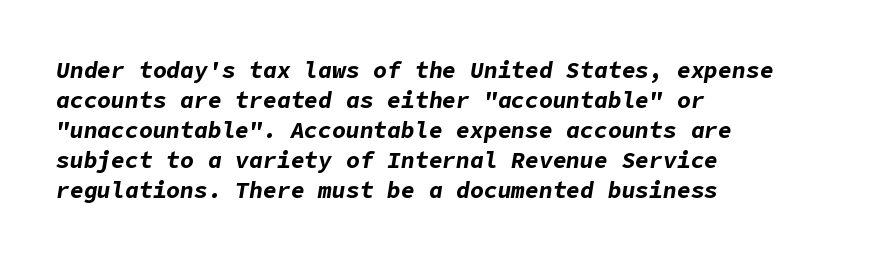
Q: Is the text bold? A: Yes.
Q: Is the text italic (slanted)? A: Yes, it leans right by about 9 degrees.
Q: Is the text underlined? A: No.
Q: How is the paragraph aligned? A: Left-aligned.
Q: Is the spacing between letters normal or unusually wide? A: Normal.
Q: Is the spacing between lines tight, normal or loose? A: Normal.
